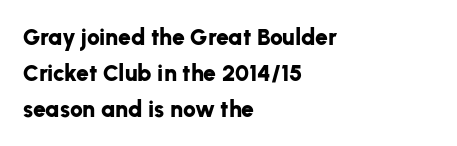
The image shows 23 px bold type, upright; set left-aligned, normal line spacing (1.56x), normal letter spacing, not underlined.
